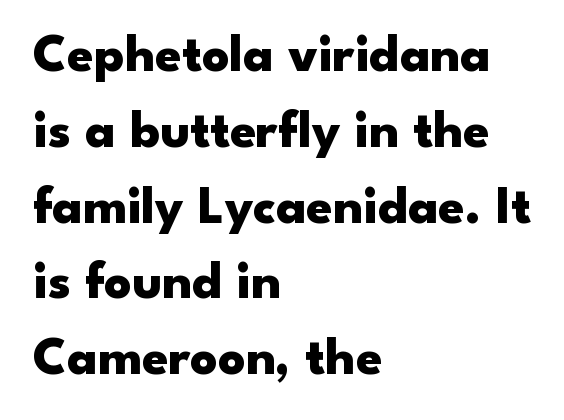
The image shows 53 px heavy, wide sans-serif type, upright; set left-aligned, normal line spacing (1.43x), normal letter spacing, not underlined; low stroke contrast and a small x-height.
